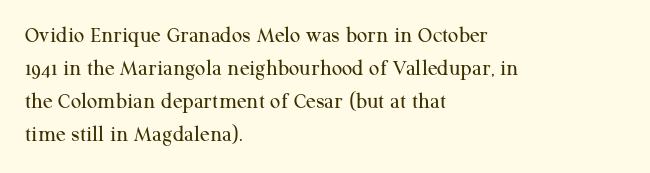
The image shows 23 px text type, upright; set left-aligned, normal line spacing (1.44x), normal letter spacing, not underlined.
